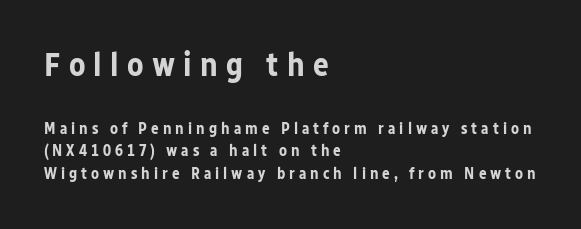
The rendering shrinks the type as you move from the upper chunk to the lower. Interline gaps are of average width in this sample. Letters rest on an invisible, unmarked baseline. Every stem runs plumb, perpendicular to the baseline. You could not count columns in this text — the font is proportionally spaced.
